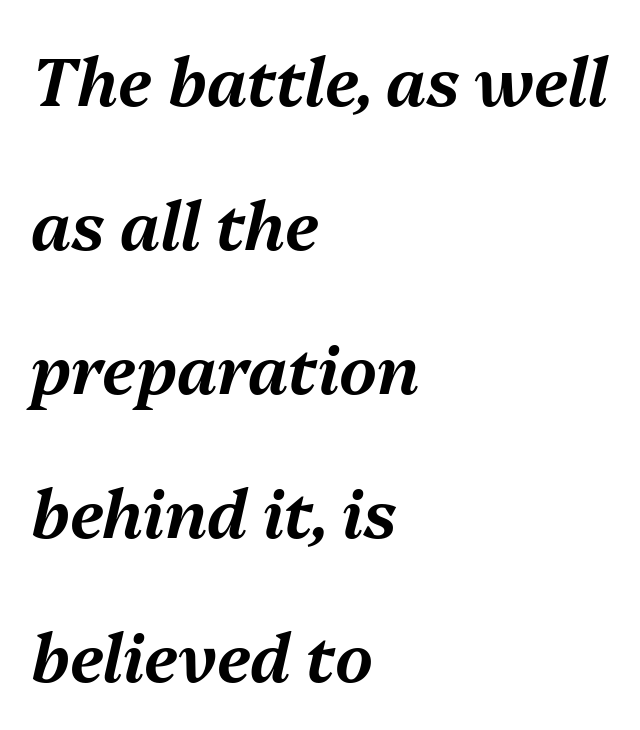
{"italic": "yes", "lean": "right", "slant_degrees": 13, "width": "normal", "stroke_contrast": "medium", "x_height": "medium", "monospaced": "no", "underline": "no", "align": "left", "line_spacing": "loose", "line_spacing_ratio": 2.18, "letter_spacing": "normal", "letter_spacing_em": 0.0, "glyph_px": 66}
